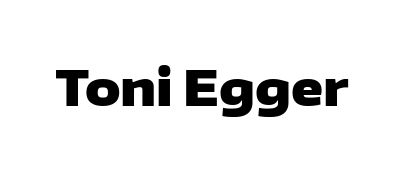
The image shows 49 px heavy, wide sans-serif type, upright; set normal letter spacing, not underlined; low stroke contrast and a medium x-height.
